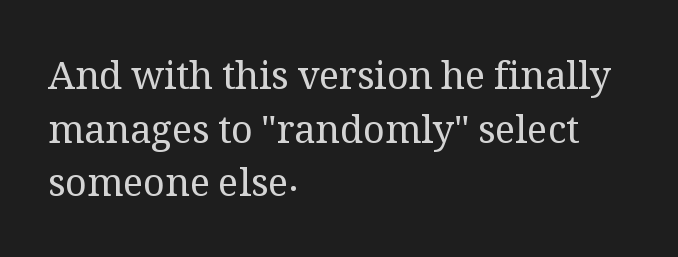
The vertical gap from one line to the next is medium. The passage shown is typed in a proportional face where columns would drift. These lines stack with their left ends in a neat column. The strokes carry an ordinary text weight at most. Designer's note — italics off, roman on.
